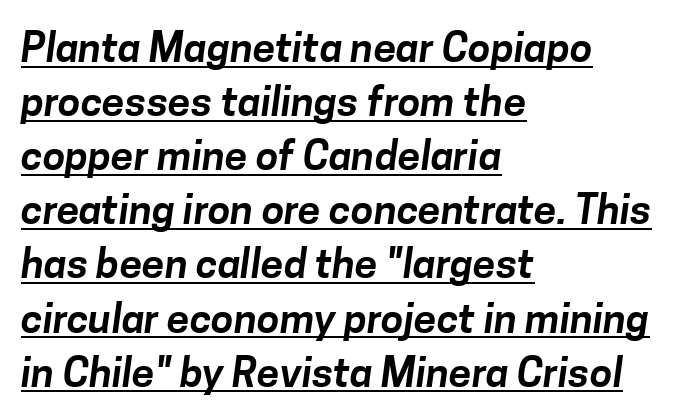
Compared with typical body copy, the letter spacing here is the same. The passage shown is typeset with a sans-serif family. In terms of leading, this rendering sits right in the middle. This sample has the flowing, uneven cadence of proportional lettering. Does a line run under the words? Yes, clearly. Horizontal alignment here is leftward, the default for most running prose.
